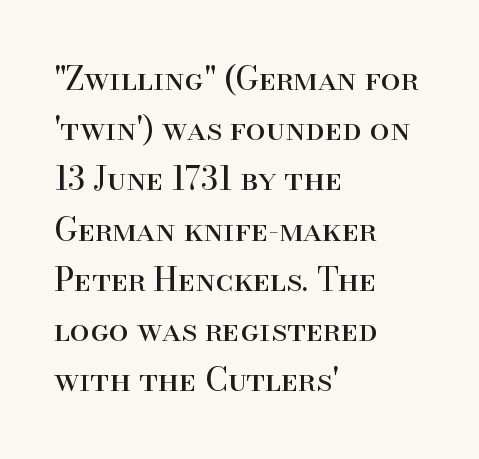
{"serif": "yes", "italic": "no", "bold": "no", "weight": "regular", "width": "normal", "stroke_contrast": "high", "x_height": "small", "monospaced": "no", "underline": "no", "align": "left", "line_spacing": "normal", "line_spacing_ratio": 1.57, "letter_spacing": "normal", "letter_spacing_em": 0.0, "glyph_px": 32}
